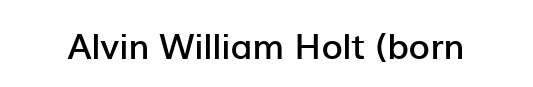
Here the designer chose a conventional face with non-uniform glyph widths. Standard letterfit; no display-style spreading of the glyphs. This is sans-serif lettering, the kind often seen on screens and signage. Moderately thickened strokes mark this as semibold type.
